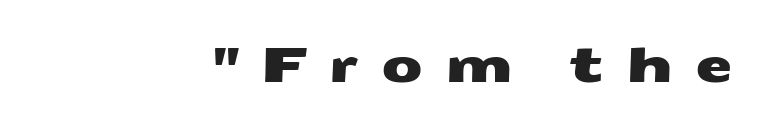
The glyphs in this specimen are sans serif. Beneath every word, the page is bare. Tracking value appears strongly positive — letters spread wide. Does the copy run flush right? Yes — the right margin is perfectly even. A typesetter would call this proportional, since set widths differ per character.
